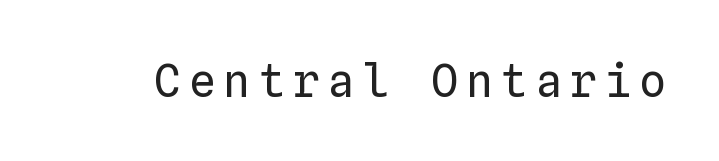
The image shows 45 px regular-weight type, upright, monospaced; set not underlined; low stroke contrast and a medium x-height.
